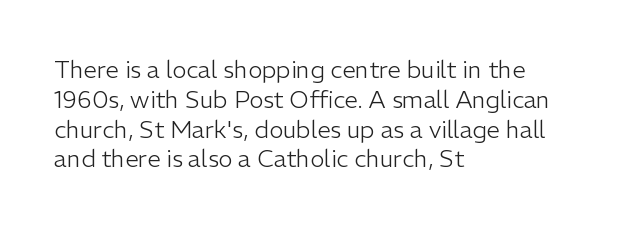
The image shows 24 px text type, upright; set left-aligned, line spacing 1.24x, normal letter spacing, not underlined.
